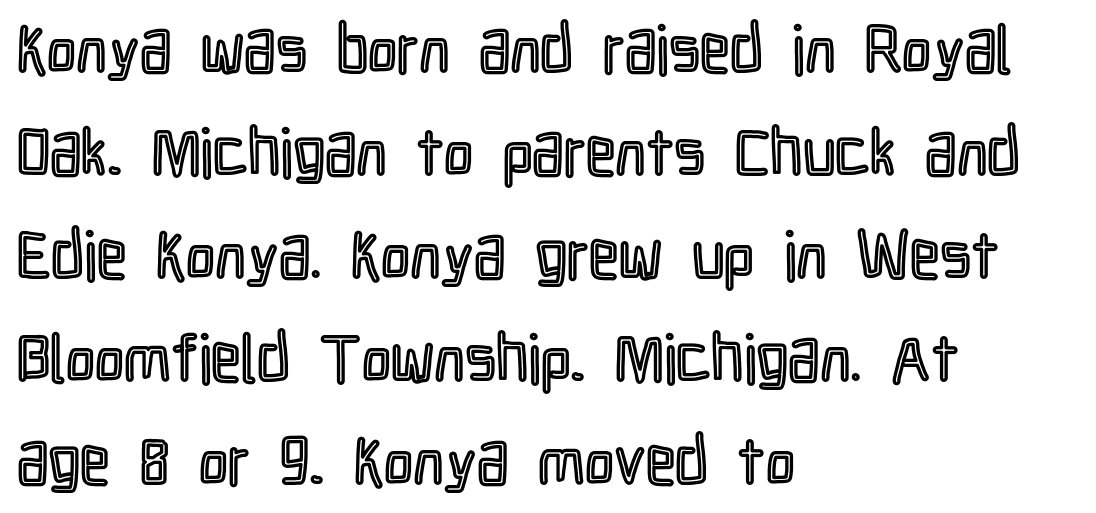
{"italic": "no", "width": "condensed", "x_height": "medium", "monospaced": "no", "underline": "no", "align": "left", "line_spacing": "normal", "line_spacing_ratio": 1.56, "letter_spacing": "normal", "letter_spacing_em": 0.0, "glyph_px": 66}
